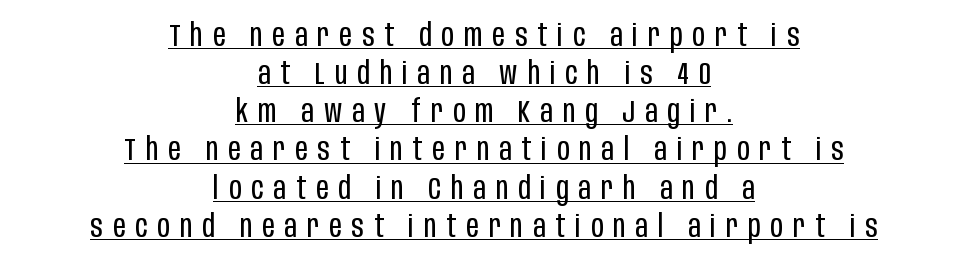
{"serif": "no", "italic": "no", "bold": "no", "weight": "regular", "width": "condensed", "stroke_contrast": "low", "x_height": "large", "monospaced": "no", "underline": "yes", "align": "center", "line_spacing_ratio": 1.23, "letter_spacing": "wide", "letter_spacing_em": 0.32, "glyph_px": 31}
